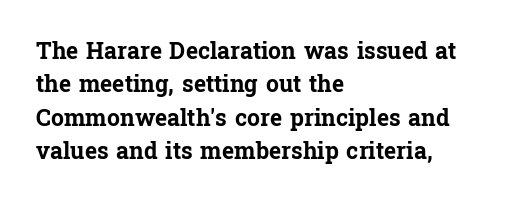
Every letter is thick-stroked: bold, no question. The space directly below the letters is spotless. How would I describe the line gaps? Plain and ordinary. A classic flush-left, rag-right setting is used for this passage. The specimen reads as upright at a glance.
